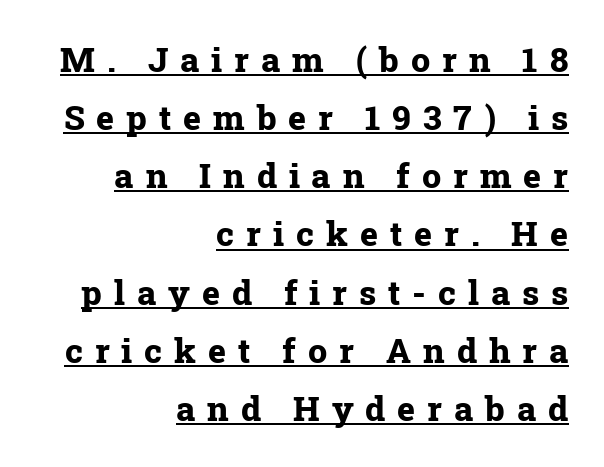
Tracking here is generous; glyphs stand well apart from one another. Honestly, the underline is the first thing you notice here. Ordinary non-slanted type is in use. A dark, heavy texture on the line: the type is bold. A serif font was chosen for this passage.
